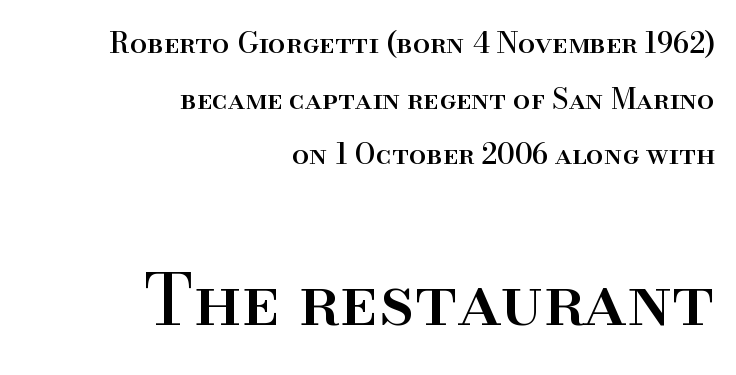
The image shows 71 px serif type, upright; set right-aligned, loose line spacing (1.99x), normal letter spacing, not underlined; the second (bottom) block is 2.54x larger; high stroke contrast and a small x-height.
